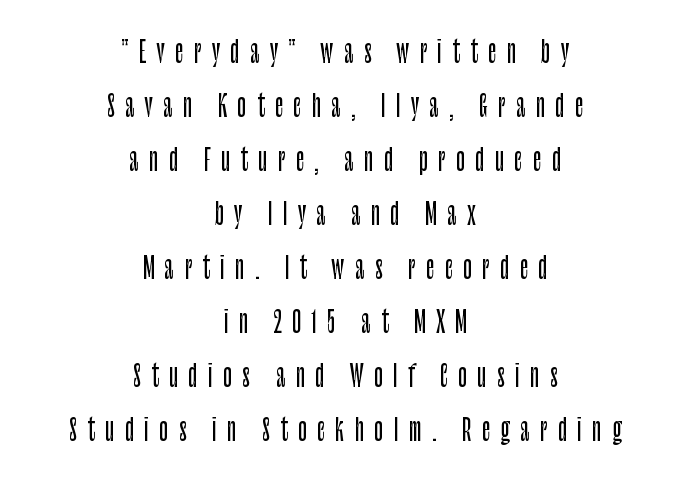
Q: Is the text italic (slanted)? A: No, it is upright.
Q: Is the typeface a serif or a sans-serif typeface? A: Sans-serif.
Q: Is the text underlined? A: No.
Q: How is the paragraph aligned? A: Centered.
Q: Is the spacing between letters normal or unusually wide? A: Unusually wide.
Q: Width (condensed, normal, or wide)? A: Condensed.
Q: Stroke contrast? A: Low.
Q: x-height? A: Large.
Q: Monospaced? A: No.
